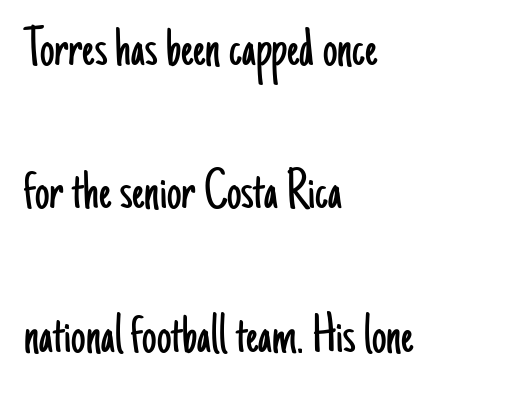
Underlining? Definitely not there. Caption: face not bold, strokes unweighted. Look at the tracking — it's just the regular setting, nothing added. The passage shown is typed in a proportional face where columns would drift. The letters stand upright; this is a roman face.
